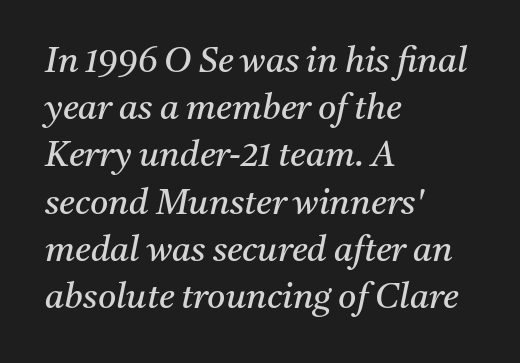
The image shows 35 px regular-weight serif type, italic (leaning right); set left-aligned, normal line spacing (1.35x), normal letter spacing, not underlined; medium stroke contrast and a medium x-height.
